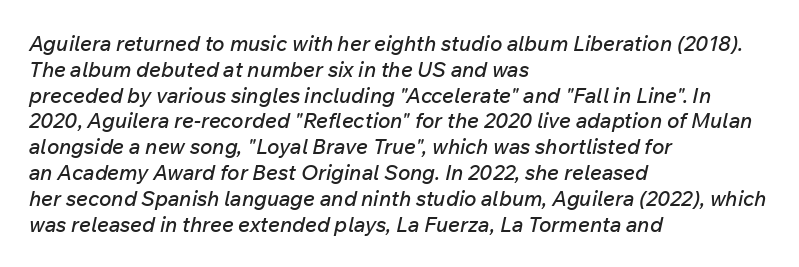
The image shows 21 px text type, italic (leaning right); set left-aligned, line spacing 1.23x, normal letter spacing, not underlined.
